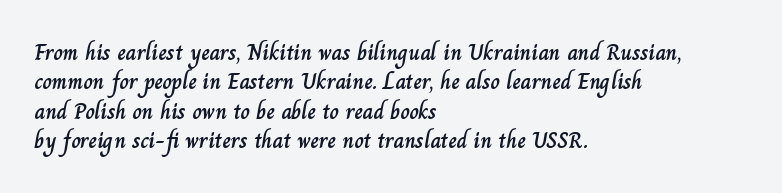
{"underline": "no", "align": "left", "line_spacing": "normal", "line_spacing_ratio": 1.28, "letter_spacing": "normal", "letter_spacing_em": 0.0, "glyph_px": 23}
